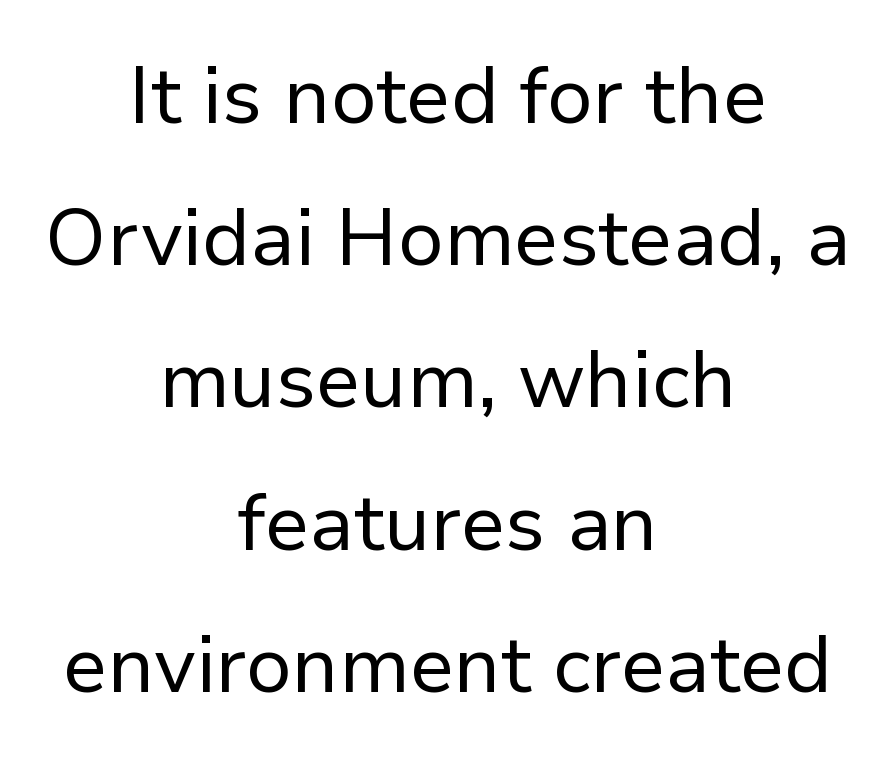
{"serif": "no", "italic": "no", "bold": "no", "weight": "regular", "width": "normal", "stroke_contrast": "low", "x_height": "medium", "monospaced": "no", "underline": "no", "align": "center", "line_spacing_ratio": 1.8, "letter_spacing": "normal", "letter_spacing_em": 0.0, "glyph_px": 79}
